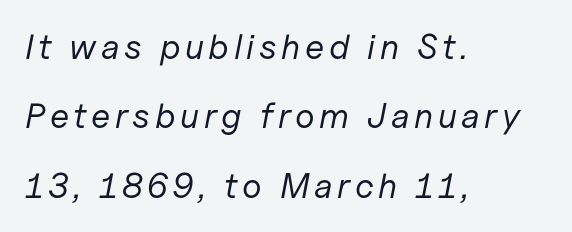
Q: Is the text bold? A: No.
Q: Is the text italic (slanted)? A: Yes, it leans right by about 11 degrees.
Q: Is the text underlined? A: No.
Q: How is the paragraph aligned? A: Left-aligned.
Q: Is the spacing between lines tight, normal or loose? A: Loose.
Q: Width (condensed, normal, or wide)? A: Normal.
Q: Stroke contrast? A: Low.
Q: x-height? A: Medium.
Q: Monospaced? A: No.
